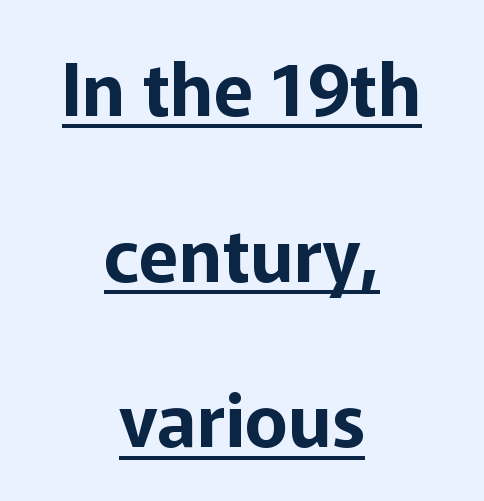
The image shows 73 px sans-serif type, upright; set centered, loose line spacing (2.27x), normal letter spacing, underlined; low stroke contrast and a medium x-height.
